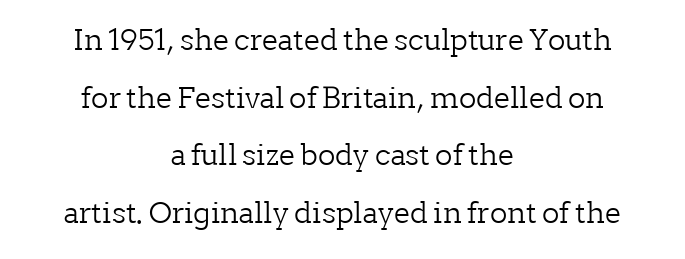
How would I describe the line gaps? Wide and relaxed. The strip under each line holds only bare page. In CSS terms this would be text-align: center. The font is comparable to plain body text, perhaps lighter. Character widths vary here, with narrow letters taking less room than wide ones.
